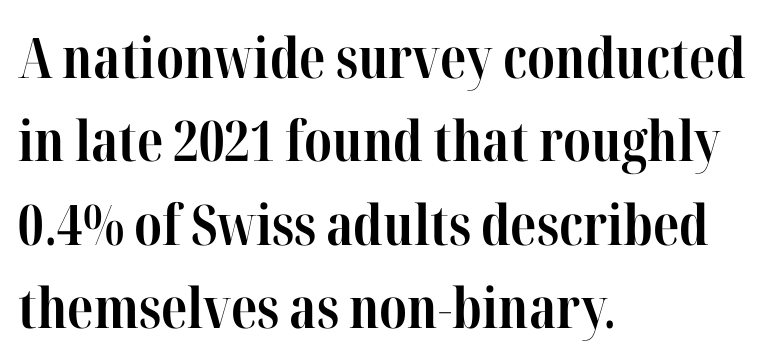
Q: Is the text bold? A: Yes.
Q: Is the text italic (slanted)? A: No, it is upright.
Q: Is the typeface a serif or a sans-serif typeface? A: Serif.
Q: Is the text underlined? A: No.
Q: How is the paragraph aligned? A: Left-aligned.
Q: Is the spacing between letters normal or unusually wide? A: Normal.
Q: Is the spacing between lines tight, normal or loose? A: Normal.
Q: Width (condensed, normal, or wide)? A: Condensed.
Q: Stroke contrast? A: High.
Q: x-height? A: Medium.
Q: Monospaced? A: No.
